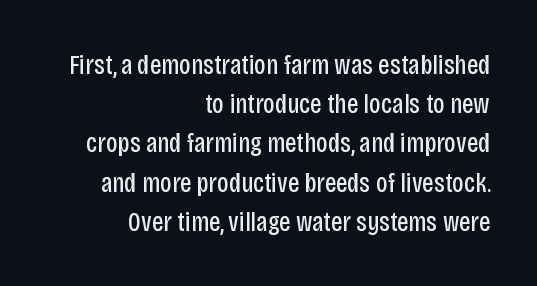
Characters follow at the spacing the type designer built in. The foot of each line stays bare and open. Whoever set this chose a conventional vertical rhythm. The compositor pushed each line to the right boundary. Spacing verdict: proportional, widths tailored to each character.
